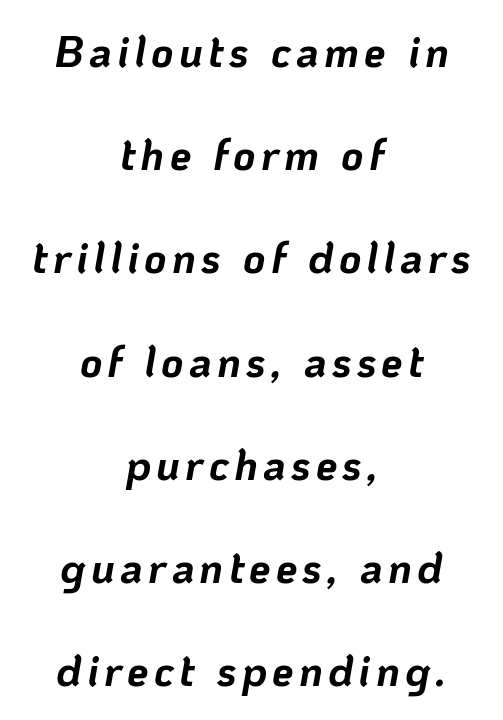
The image shows 43 px bold type, italic (leaning right); set centered, loose line spacing (2.4x), not underlined; low stroke contrast and a medium x-height.
